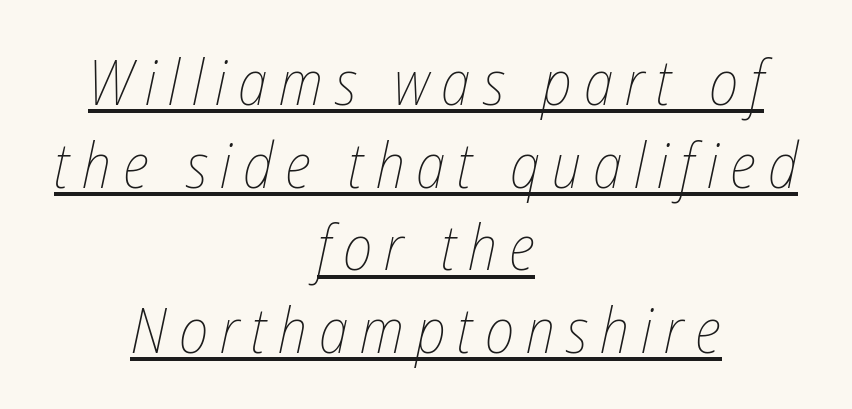
Q: Is the text bold? A: No.
Q: Is the text italic (slanted)? A: Yes, it leans right by about 12 degrees.
Q: Is the text underlined? A: Yes.
Q: How is the paragraph aligned? A: Centered.
Q: Is the spacing between lines tight, normal or loose? A: Normal.
Q: Width (condensed, normal, or wide)? A: Condensed.
Q: Stroke contrast? A: Low.
Q: x-height? A: Medium.
Q: Monospaced? A: No.
